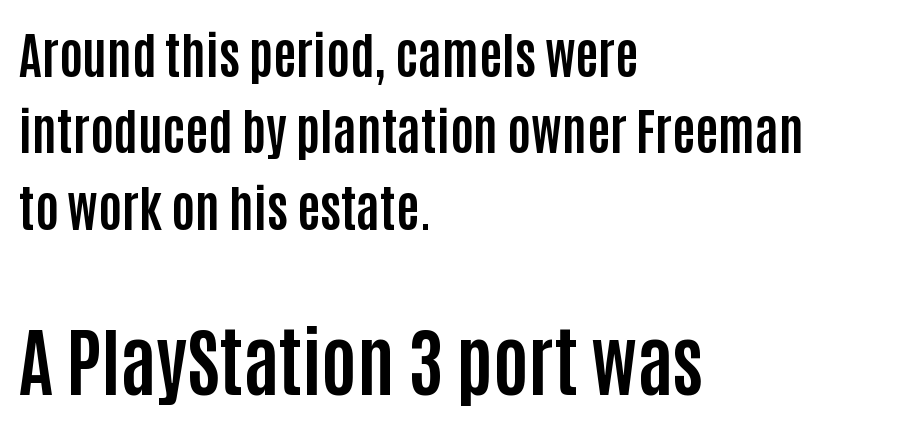
{"serif": "no", "italic": "no", "bold": "yes", "weight": "bold", "width": "condensed", "stroke_contrast": "low", "x_height": "large", "monospaced": "no", "underline": "no", "align": "left", "line_spacing": "normal", "line_spacing_ratio": 1.53, "letter_spacing": "normal", "letter_spacing_em": 0.0, "larger_block": "second", "size_ratio": 1.5, "glyph_px": 75}
